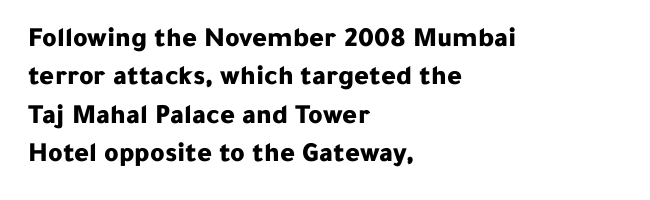
The sample has been set heavy, in full bold. Regarding leading, the lines here are spaced in the standard way. Posture: straight, roman, zero tilt. Line beginnings align vertically; line endings do not. Characters follow at the spacing the type designer built in. Underlining? Definitely not there.
